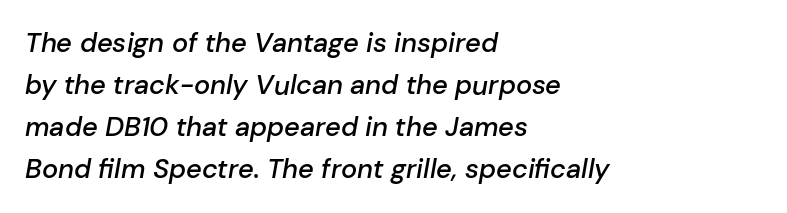
Honestly, the letter spacing is just normal — you wouldn't notice it. Italic: yes, the glyphs are oblique. As a designer I'd log this as weight 600, semibold. In terms of leading, this rendering sits right in the middle. The space beneath each line is pristine and unruled.
